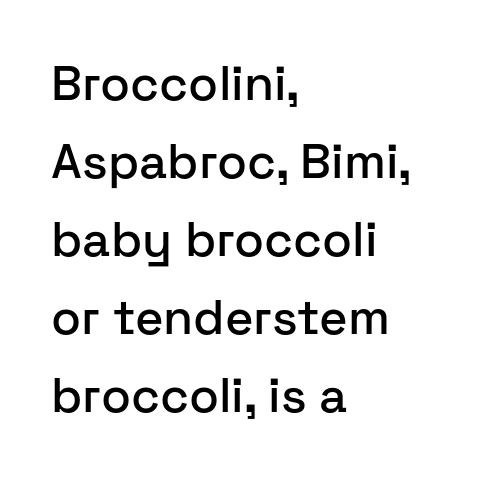
This is sans-serif lettering, the kind often seen on screens and signage. Nobody drew a line under any word here. Rendered with straight, roman letterforms. Each word holds together tightly as a unit, with standard inter-letter gaps. You could not count columns in this text — the font is proportionally spaced.
